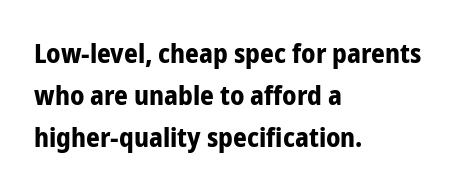
Q: Is the text bold? A: Yes.
Q: Is the text italic (slanted)? A: No, it is upright.
Q: Is the text underlined? A: No.
Q: How is the paragraph aligned? A: Left-aligned.
Q: Is the spacing between letters normal or unusually wide? A: Normal.
Q: Is the spacing between lines tight, normal or loose? A: Normal.
